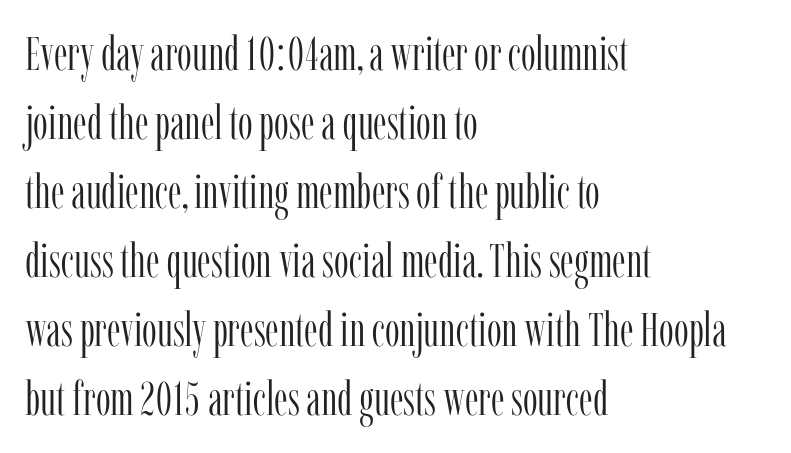
{"serif": "yes", "italic": "no", "bold": "no", "weight": "light", "width": "condensed", "stroke_contrast": "low", "x_height": "medium", "monospaced": "no", "underline": "no", "align": "left", "line_spacing": "normal", "line_spacing_ratio": 1.47, "letter_spacing": "normal", "letter_spacing_em": 0.0, "glyph_px": 47}
